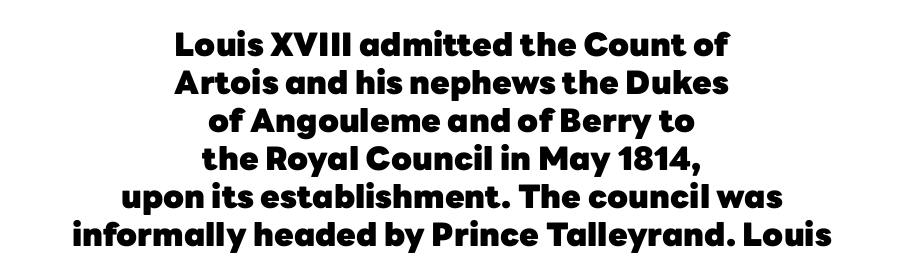
The image shows 32 px heavy sans-serif type, upright; set centered, line spacing 1.19x, normal letter spacing, not underlined; low stroke contrast and a medium x-height.
